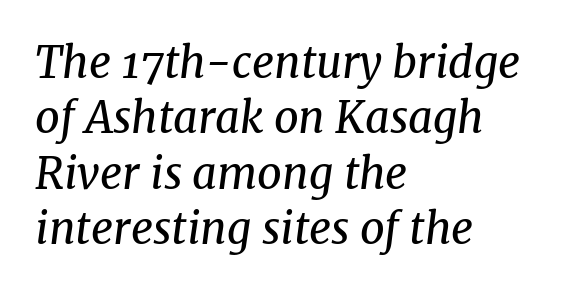
Q: Is the text bold? A: No.
Q: Is the text italic (slanted)? A: Yes, it leans right by about 8 degrees.
Q: Is the typeface a serif or a sans-serif typeface? A: Serif.
Q: Is the text underlined? A: No.
Q: How is the paragraph aligned? A: Left-aligned.
Q: Is the spacing between letters normal or unusually wide? A: Normal.
Q: Is the spacing between lines tight, normal or loose? A: Normal.
Q: Width (condensed, normal, or wide)? A: Normal.
Q: Stroke contrast? A: Medium.
Q: x-height? A: Medium.
Q: Monospaced? A: No.
